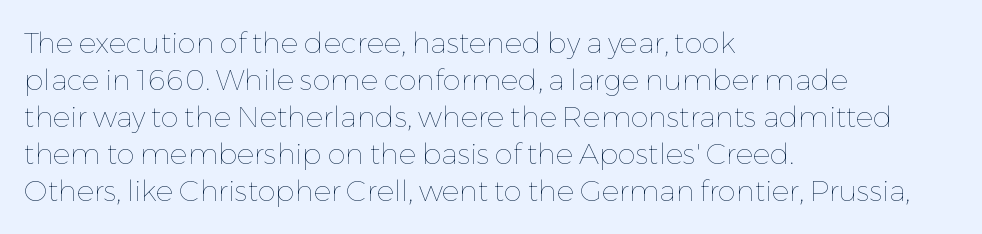
{"italic": "no", "bold": "no", "weight": "thin", "width": "normal", "stroke_contrast": "low", "x_height": "medium", "monospaced": "no", "underline": "no", "align": "left", "line_spacing": "normal", "line_spacing_ratio": 1.28, "letter_spacing": "normal", "letter_spacing_em": 0.0, "glyph_px": 29}
